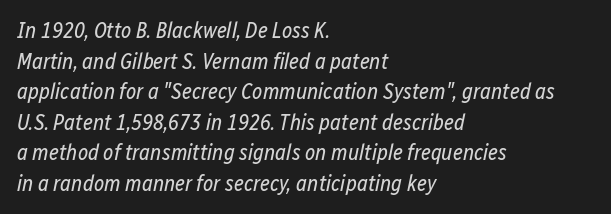
{"italic": "yes", "lean": "right", "slant_degrees": 12, "bold": "no", "underline": "no", "align": "left", "line_spacing": "normal", "line_spacing_ratio": 1.39, "letter_spacing": "normal", "letter_spacing_em": 0.0, "glyph_px": 22}
